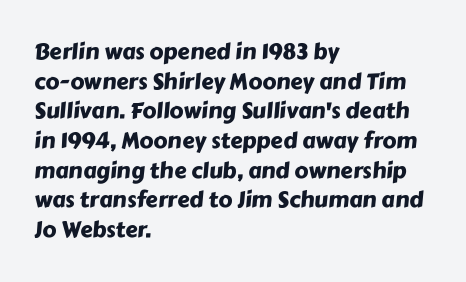
The image shows 22 px text type; set left-aligned, normal line spacing (1.35x), normal letter spacing, not underlined.
